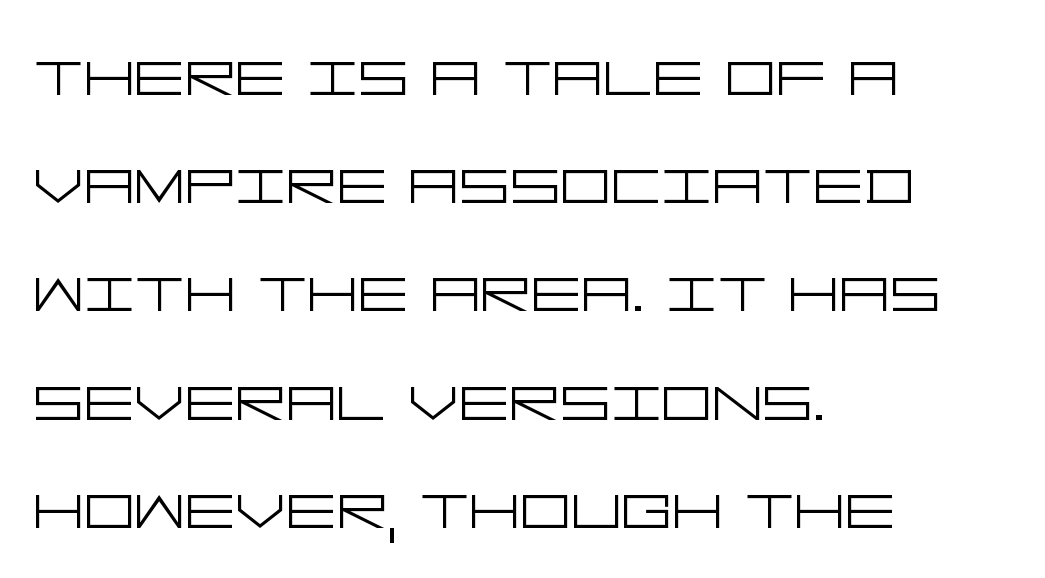
The image shows 79 px light, wide sans-serif type, upright; set left-aligned, normal line spacing (1.37x), normal letter spacing, not underlined; low stroke contrast and a large x-height.
